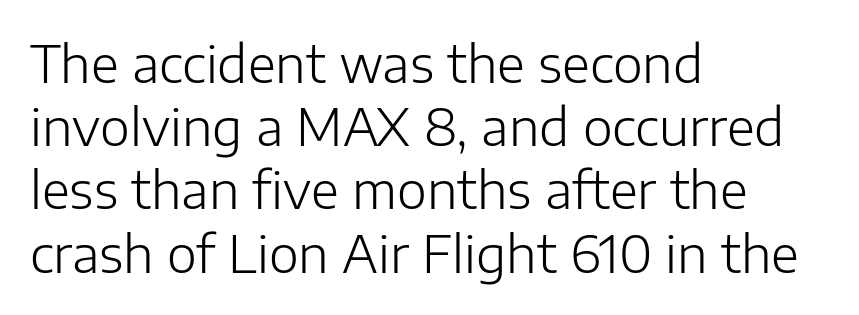
{"serif": "no", "italic": "no", "bold": "no", "weight": "light", "width": "normal", "stroke_contrast": "low", "x_height": "medium", "monospaced": "no", "underline": "no", "align": "left", "line_spacing_ratio": 1.24, "letter_spacing": "normal", "letter_spacing_em": 0.0, "glyph_px": 51}
